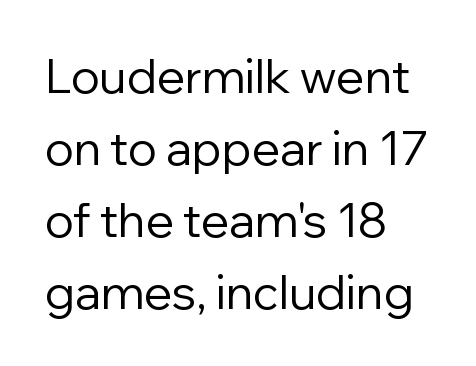
The image shows 47 px regular-weight sans-serif type, upright; set left-aligned, normal line spacing (1.53x), normal letter spacing, not underlined; low stroke contrast and a medium x-height.
